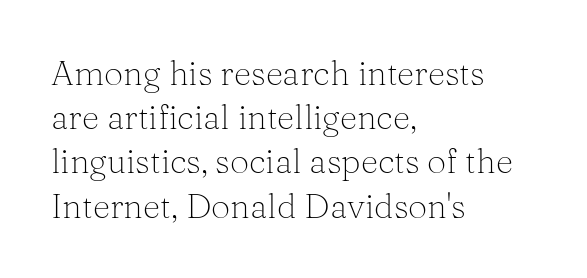
{"serif": "yes", "italic": "no", "bold": "no", "weight": "light", "width": "normal", "stroke_contrast": "medium", "x_height": "medium", "monospaced": "no", "underline": "no", "align": "left", "line_spacing": "normal", "line_spacing_ratio": 1.3, "letter_spacing": "normal", "letter_spacing_em": 0.0, "glyph_px": 34}
